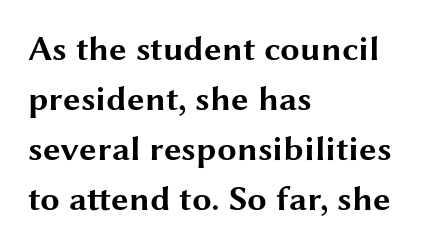
The typesetter chose a ragged-right arrangement here. The font's upright variant was chosen for this text. Is there much room between lines? A standard amount, neither cramped nor airy. I'd describe the lettering as bold — thick and assertive. Font category for this specimen: sans-serif. Nobody touched the tracking dial on this one.
